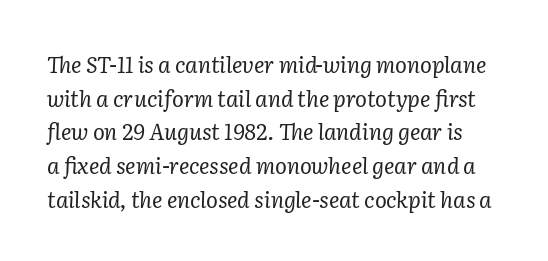
An italicized treatment has been applied to the whole sample. This is not heavy type; no bold has been used. Is there much room between lines? A standard amount, neither cramped nor airy. Glance below the letters and you will spot only blank space. Tracking value appears to be zero — textbook default spacing.
